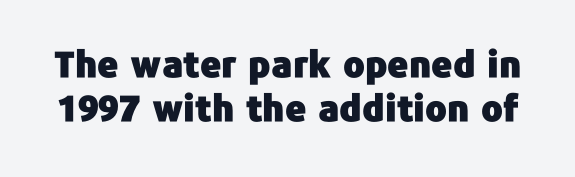
Q: Is the text italic (slanted)? A: No, it is upright.
Q: Is the typeface a serif or a sans-serif typeface? A: Sans-serif.
Q: Is the text underlined? A: No.
Q: Is the spacing between letters normal or unusually wide? A: Normal.
Q: Width (condensed, normal, or wide)? A: Normal.
Q: Stroke contrast? A: Low.
Q: x-height? A: Medium.
Q: Monospaced? A: No.
